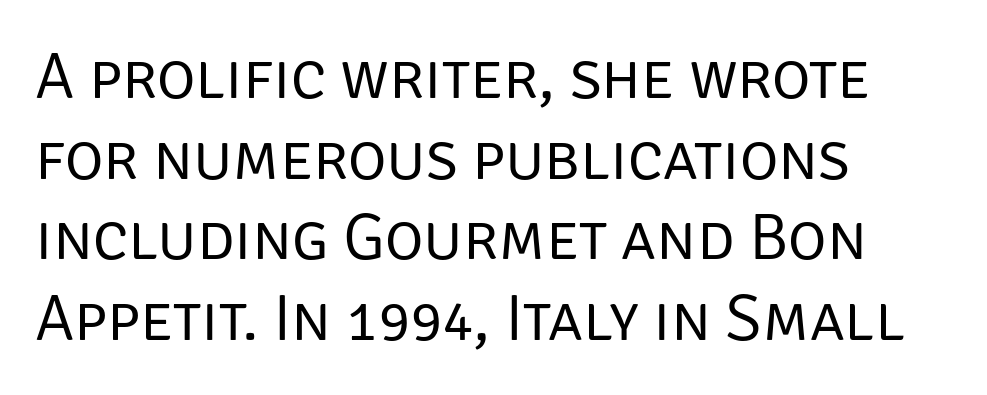
The image shows 66 px regular-weight sans-serif type, upright; set left-aligned, line spacing 1.22x, normal letter spacing, not underlined; low stroke contrast and a large x-height.
